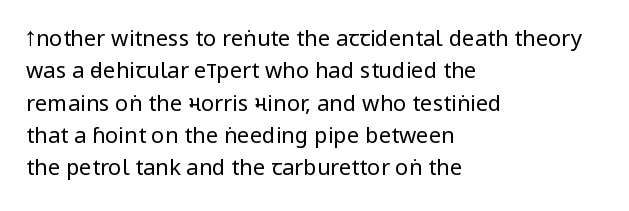
The image shows 22 px text type, upright; set left-aligned, normal line spacing (1.47x), normal letter spacing, not underlined.
